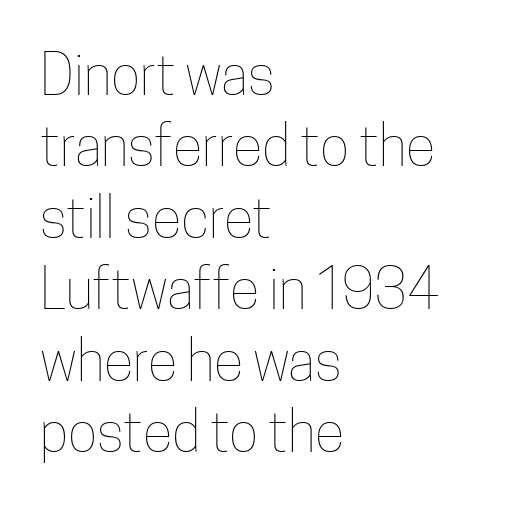
The passage shown is not bold in any degree. This sample keeps an unexceptional amount of space between lines. Nothing unusual about the tracking: characters are spaced as the font intends. Alignment: flush left. The type sits square on the baseline with zero lean.
